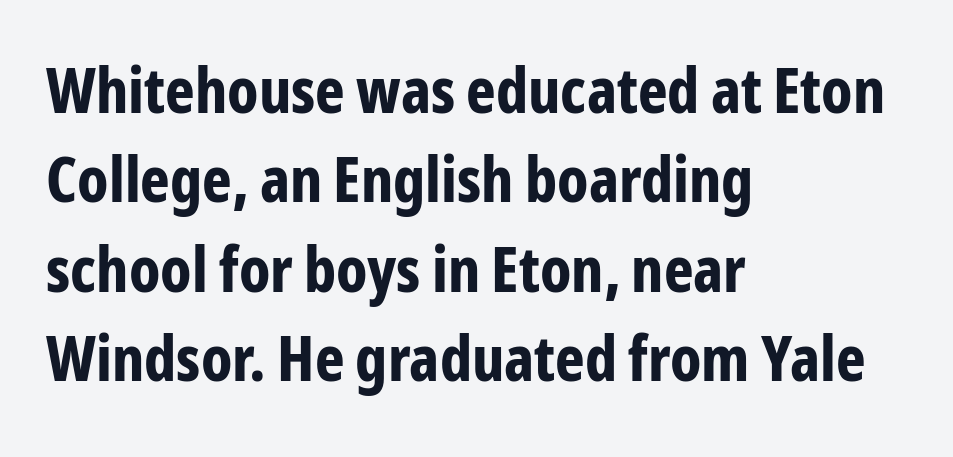
Q: Is the text bold? A: Yes.
Q: Is the text italic (slanted)? A: No, it is upright.
Q: Is the typeface a serif or a sans-serif typeface? A: Sans-serif.
Q: Is the text underlined? A: No.
Q: How is the paragraph aligned? A: Left-aligned.
Q: Is the spacing between letters normal or unusually wide? A: Normal.
Q: Is the spacing between lines tight, normal or loose? A: Normal.
Q: Width (condensed, normal, or wide)? A: Condensed.
Q: Stroke contrast? A: Low.
Q: x-height? A: Medium.
Q: Monospaced? A: No.
